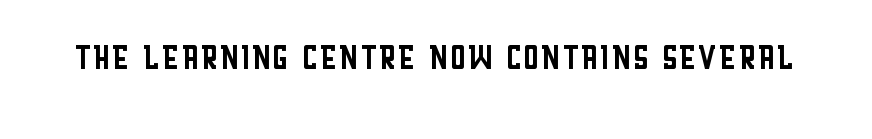
{"serif": "no", "italic": "no", "bold": "no", "weight": "regular", "width": "condensed", "stroke_contrast": "low", "x_height": "large", "monospaced": "no", "underline": "no", "letter_spacing": "normal", "letter_spacing_em": 0.0, "glyph_px": 44}
